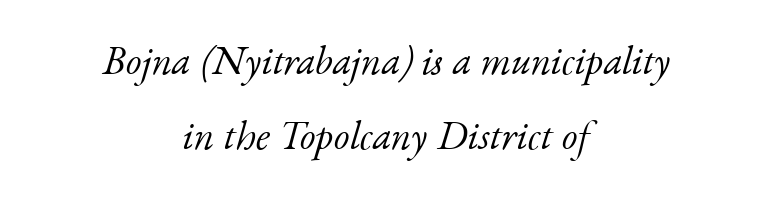
{"serif": "yes", "italic": "yes", "lean": "right", "slant_degrees": 17, "bold": "no", "weight": "light", "width": "normal", "stroke_contrast": "low", "x_height": "small", "monospaced": "no", "underline": "no", "align": "center", "line_spacing_ratio": 1.87, "letter_spacing": "normal", "letter_spacing_em": 0.0, "glyph_px": 40}
